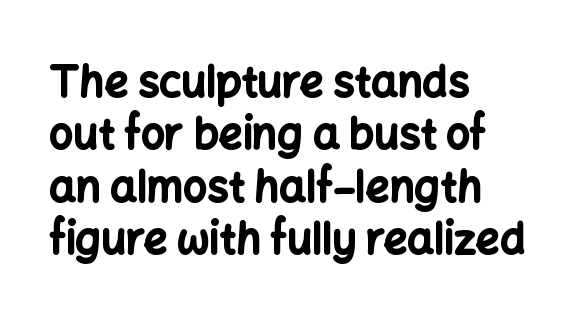
The image shows 42 px bold sans-serif type, upright; set left-aligned, normal line spacing (1.25x), normal letter spacing, not underlined; low stroke contrast and a medium x-height.
